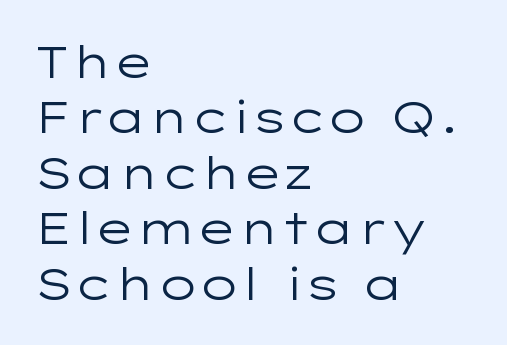
Leading matches the norm, producing a regular column. Stems here are at most as thick as an everyday book face. Caption: standard tracking, unaltered. Line starts are locked; line ends wander.
